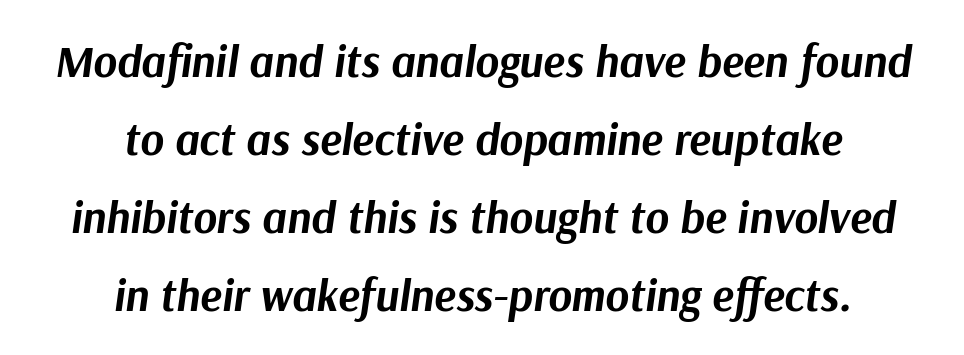
The passage shown has conventional tracking throughout. Quick note: underline off. The paragraph shown floats in the horizontal middle. This sample has the flowing, uneven cadence of proportional lettering. Compared with ordinary roman type, these characters are visibly tilted.
